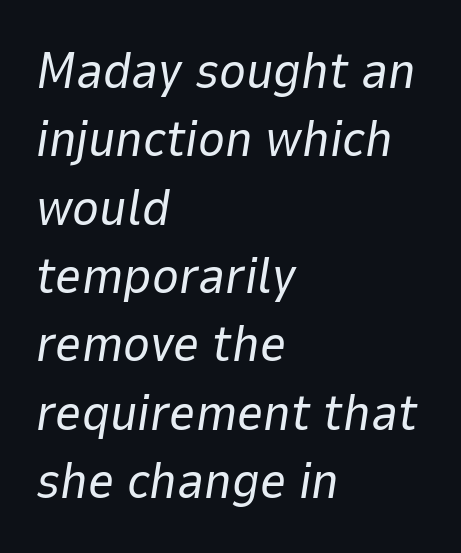
{"italic": "yes", "lean": "right", "slant_degrees": 9, "bold": "no", "weight": "regular", "width": "normal", "stroke_contrast": "low", "x_height": "medium", "monospaced": "no", "underline": "no", "align": "left", "line_spacing": "normal", "line_spacing_ratio": 1.34, "letter_spacing": "normal", "letter_spacing_em": 0.0, "glyph_px": 51}
